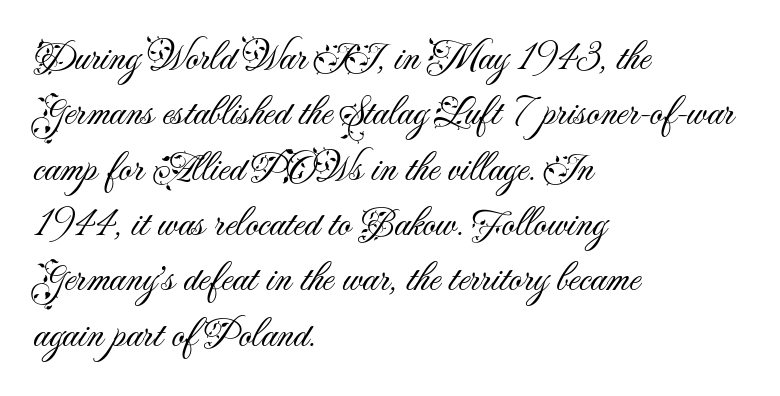
The image shows 41 px light sans-serif type; set left-aligned, normal line spacing (1.35x), normal letter spacing, not underlined; medium stroke contrast and a small x-height.
